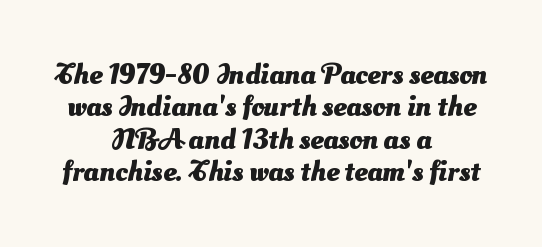
Q: Is the text bold? A: Yes.
Q: Is the typeface a serif or a sans-serif typeface? A: Sans-serif.
Q: Is the text underlined? A: No.
Q: How is the paragraph aligned? A: Centered.
Q: Is the spacing between letters normal or unusually wide? A: Normal.
Q: Is the spacing between lines tight, normal or loose? A: Tight.
Q: Width (condensed, normal, or wide)? A: Normal.
Q: Stroke contrast? A: Medium.
Q: x-height? A: Small.
Q: Monospaced? A: No.
